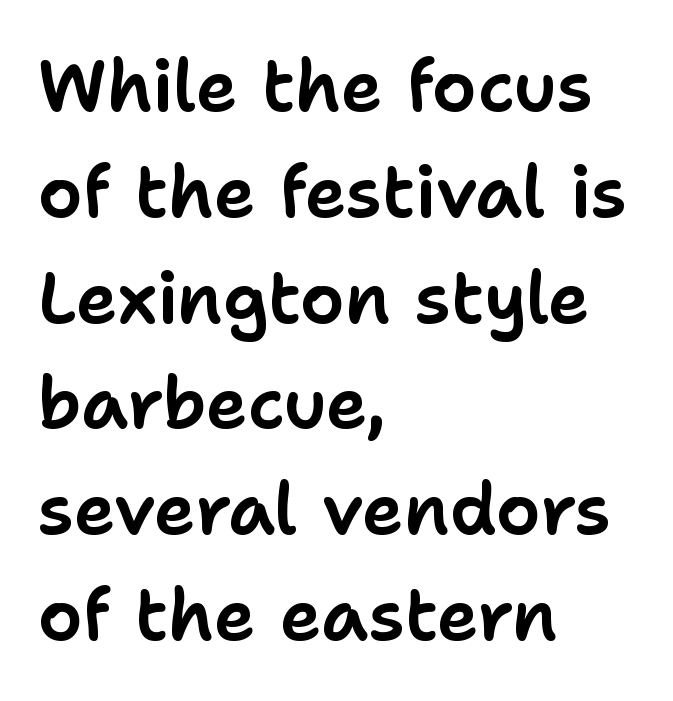
The designer went with a sans here, leaving each stem footless. Looks like regular typesetting: each glyph gets only the width it needs. These lines are set flush left with a ragged right edge. No word sits above an underline.
